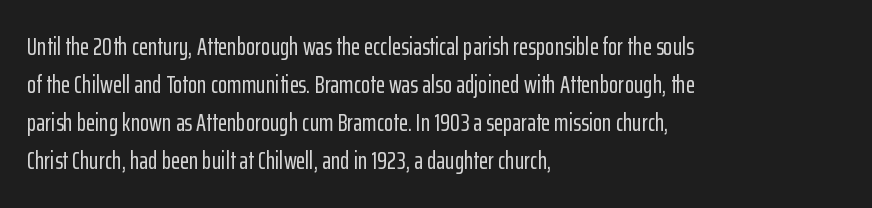
The image shows 24 px text type, upright; set left-aligned, normal line spacing (1.59x), normal letter spacing, not underlined.
